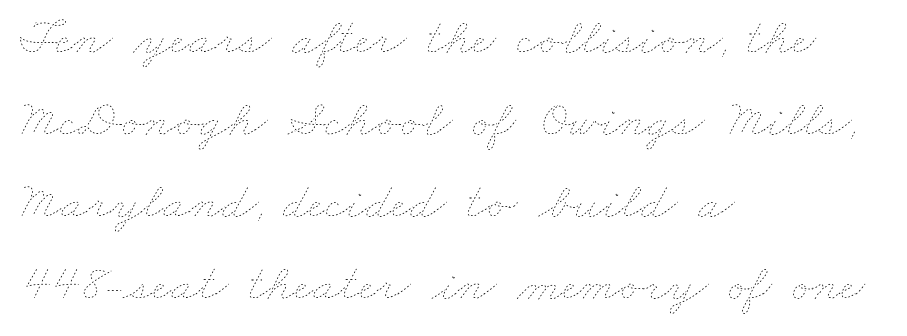
The image shows 52 px thin, wide type; set left-aligned, normal line spacing (1.58x), normal letter spacing, not underlined; low stroke contrast and a small x-height.
